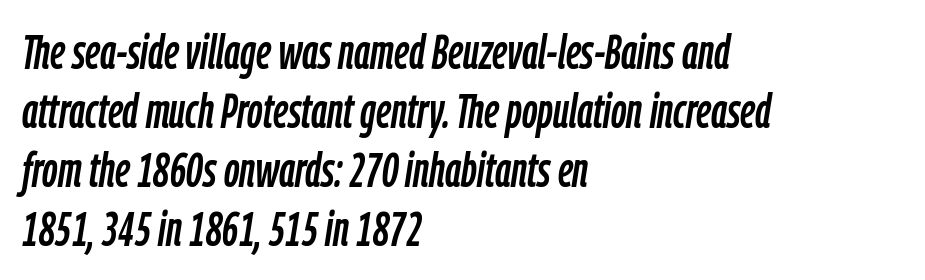
{"italic": "yes", "lean": "right", "slant_degrees": 9, "width": "condensed", "stroke_contrast": "low", "x_height": "medium", "monospaced": "no", "underline": "no", "align": "left", "line_spacing_ratio": 1.23, "letter_spacing": "normal", "letter_spacing_em": 0.0, "glyph_px": 48}
